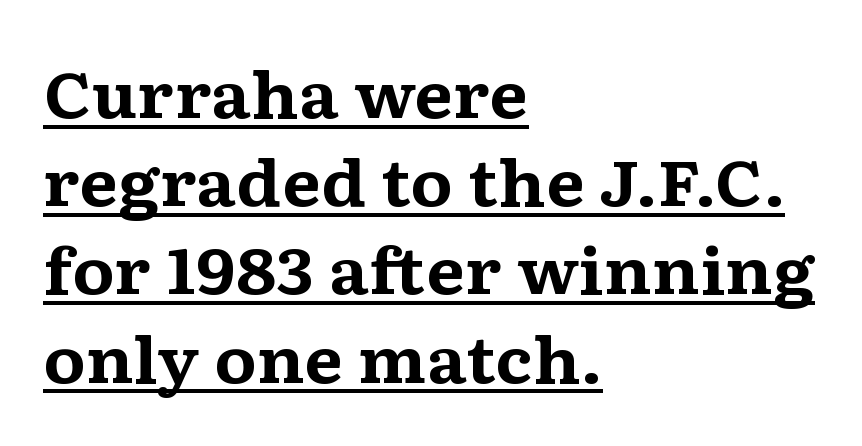
Q: Is the text bold? A: Yes.
Q: Is the text italic (slanted)? A: No, it is upright.
Q: Is the typeface a serif or a sans-serif typeface? A: Serif.
Q: Is the text underlined? A: Yes.
Q: How is the paragraph aligned? A: Left-aligned.
Q: Is the spacing between letters normal or unusually wide? A: Normal.
Q: Is the spacing between lines tight, normal or loose? A: Normal.
Q: Width (condensed, normal, or wide)? A: Wide.
Q: Stroke contrast? A: Medium.
Q: x-height? A: Medium.
Q: Monospaced? A: No.
